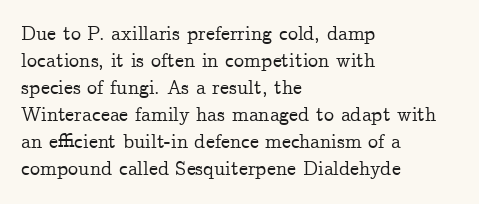
The image shows 20 px text type, upright; set left-aligned, normal line spacing (1.35x), normal letter spacing, not underlined.
